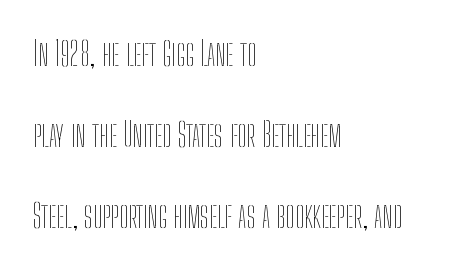
{"italic": "no", "bold": "no", "weight": "thin", "width": "condensed", "stroke_contrast": "low", "x_height": "medium", "monospaced": "no", "underline": "no", "align": "left", "line_spacing": "loose", "line_spacing_ratio": 2.45, "letter_spacing": "normal", "letter_spacing_em": 0.0, "glyph_px": 33}
